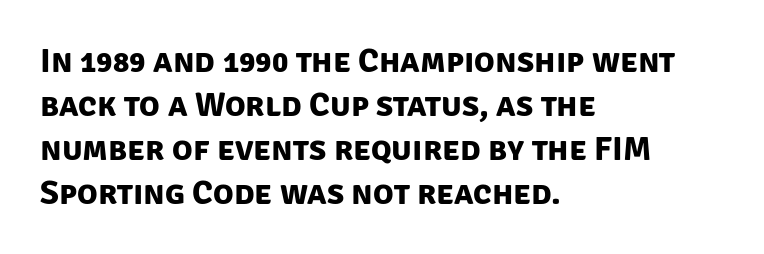
Q: Is the text bold? A: Yes.
Q: Is the typeface a serif or a sans-serif typeface? A: Sans-serif.
Q: Is the text underlined? A: No.
Q: How is the paragraph aligned? A: Left-aligned.
Q: Is the spacing between letters normal or unusually wide? A: Normal.
Q: Is the spacing between lines tight, normal or loose? A: Normal.
Q: Width (condensed, normal, or wide)? A: Normal.
Q: Stroke contrast? A: Low.
Q: x-height? A: Large.
Q: Monospaced? A: No.
